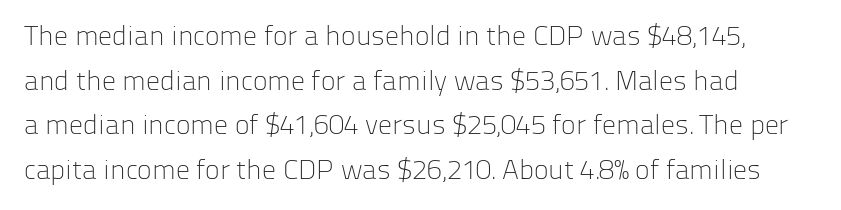
This rendering features lettering with no underline. The rendering uses a moderate line-height, typical for paragraphs. The gaps between neighbouring characters are ordinary and unremarkable. Bold? No — there's no thickening of the strokes.
